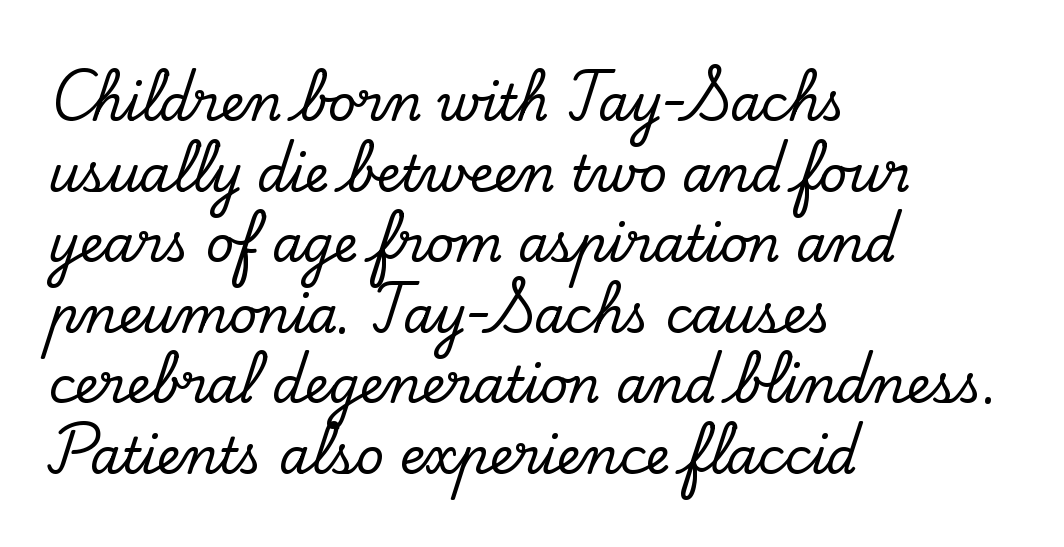
The image shows 49 px serif type; set left-aligned, normal line spacing (1.44x), normal letter spacing, not underlined; low stroke contrast and a small x-height.
